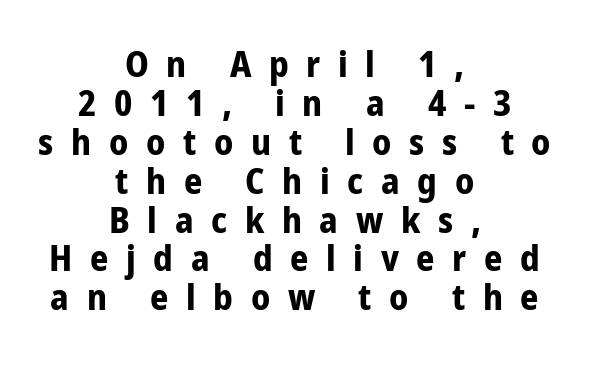
The image shows 36 px bold, condensed sans-serif type, upright; set centered, tight line spacing (1.08x), unusually wide letter spacing (+0.49 em), not underlined; low stroke contrast and a medium x-height.
